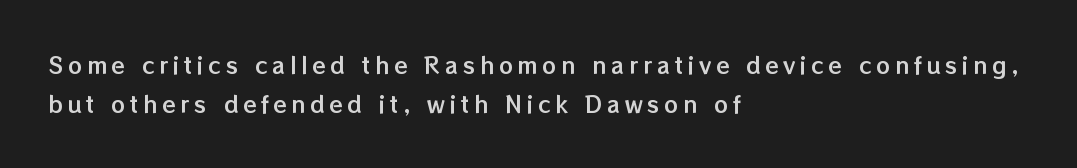
The image shows 22 px text type, upright; set left-aligned, line spacing 1.77x, unusually wide letter spacing (+0.21 em), not underlined.
